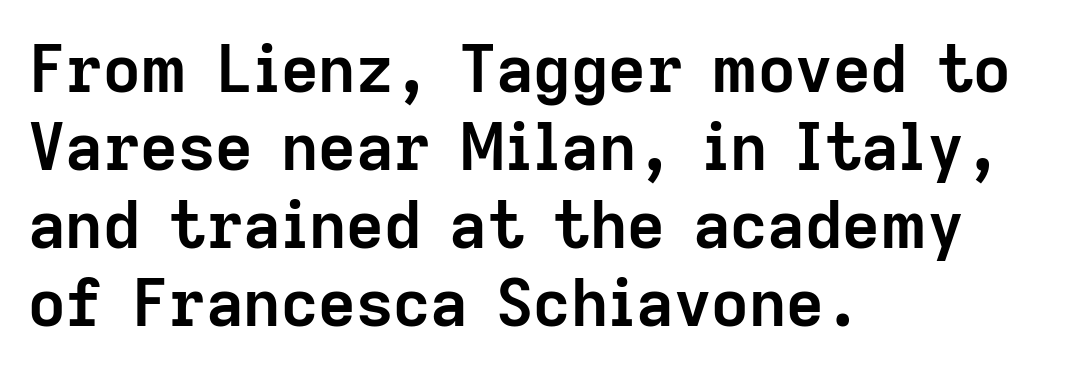
Q: Is the text bold? A: Yes.
Q: Is the text italic (slanted)? A: No, it is upright.
Q: Is the typeface a serif or a sans-serif typeface? A: Sans-serif.
Q: Is the text underlined? A: No.
Q: How is the paragraph aligned? A: Left-aligned.
Q: Is the spacing between letters normal or unusually wide? A: Normal.
Q: Width (condensed, normal, or wide)? A: Normal.
Q: Stroke contrast? A: Low.
Q: x-height? A: Medium.
Q: Monospaced? A: No.
